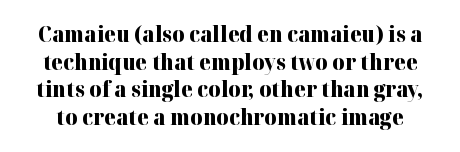
The image shows 21 px bold type, upright; set normal line spacing (1.32x), normal letter spacing, not underlined.
